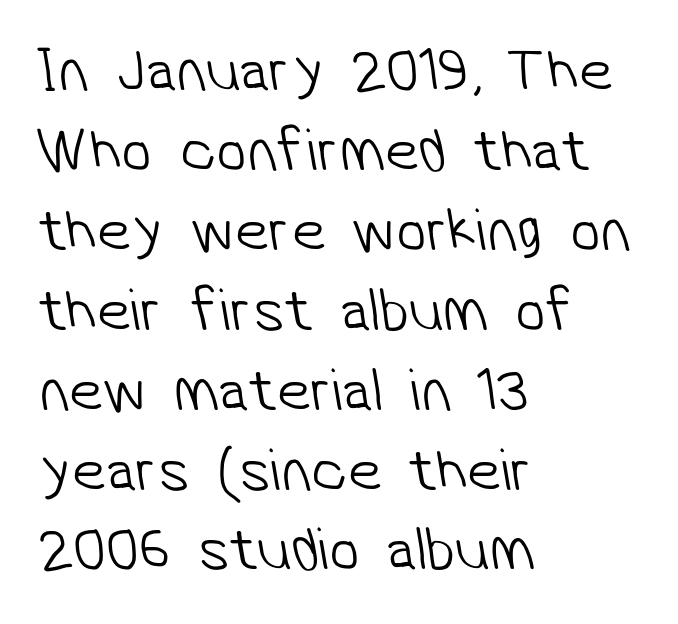
A student would call this left alignment; a typographer would say flush left, rag right. The rendering shows plain stroke endings on the letterforms — a sans-serif design. Stroke thickness stays within the range of a standard reading face or lighter. This rendering features lettering with no underline. Reading down the column, the eye jumps a familiar distance to each next line.
